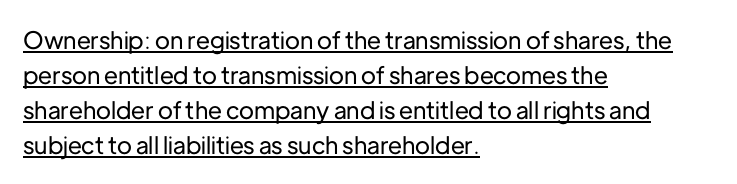
These lines stack with their left ends in a neat column. Evenly set lines give the paragraph a standard silhouette. Between one letter and the next there's only the usual sliver of space. Honestly, the underline is the first thing you notice here.
